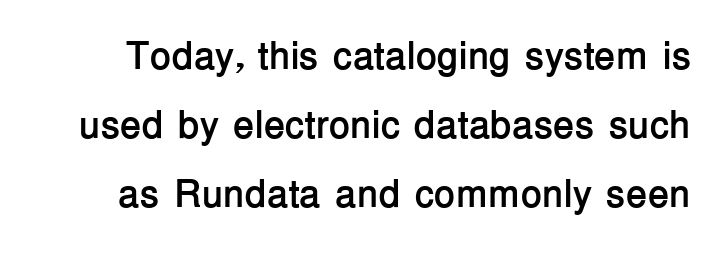
Q: Is the text bold? A: Yes.
Q: Is the text italic (slanted)? A: No, it is upright.
Q: Is the typeface a serif or a sans-serif typeface? A: Sans-serif.
Q: Is the text underlined? A: No.
Q: Is the spacing between letters normal or unusually wide? A: Normal.
Q: Width (condensed, normal, or wide)? A: Normal.
Q: Stroke contrast? A: Low.
Q: x-height? A: Medium.
Q: Monospaced? A: No.
